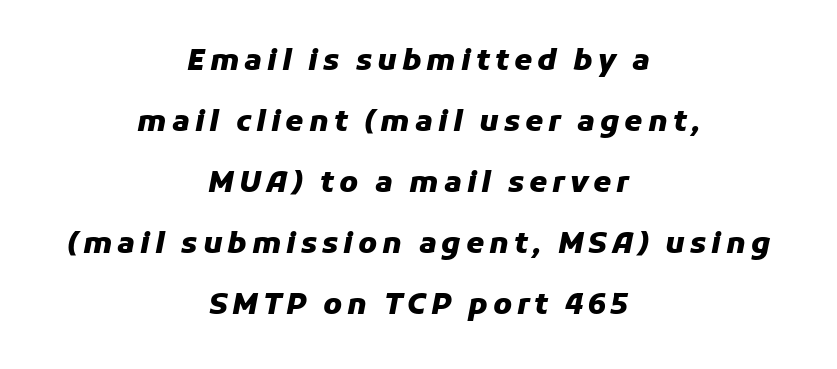
Q: Is the text bold? A: Yes.
Q: Is the text italic (slanted)? A: Yes, it leans right by about 11 degrees.
Q: Is the text underlined? A: No.
Q: How is the paragraph aligned? A: Centered.
Q: Is the spacing between lines tight, normal or loose? A: Loose.
Q: Width (condensed, normal, or wide)? A: Normal.
Q: Stroke contrast? A: Low.
Q: x-height? A: Medium.
Q: Monospaced? A: No.
